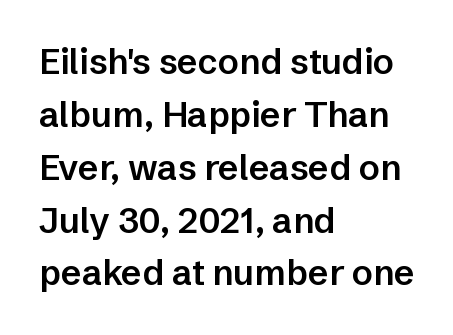
Does the copy run flush right? No — it runs flush left. Note: no serifs on the glyphs. Nothing unusual about the tracking: characters are spaced as the font intends. Underline: absent.
